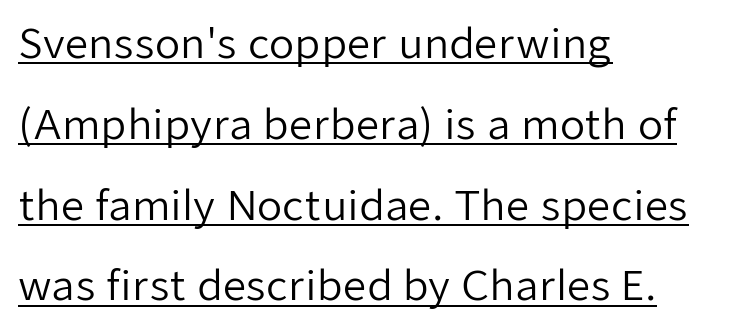
The image shows 41 px regular-weight sans-serif type, upright; set left-aligned, loose line spacing (1.97x), normal letter spacing, underlined; low stroke contrast and a medium x-height.
